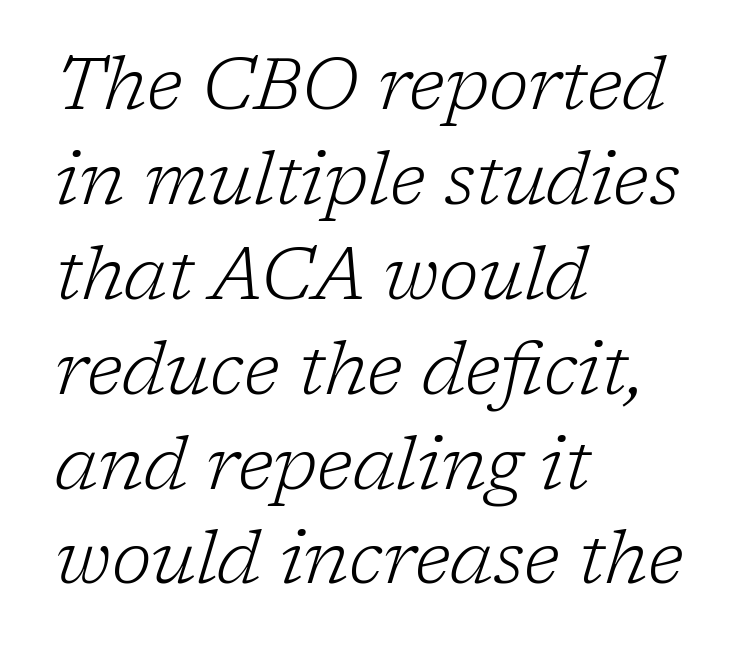
The image shows 73 px light serif type, italic (leaning right); set left-aligned, normal line spacing (1.3x), normal letter spacing, not underlined; low stroke contrast and a medium x-height.
